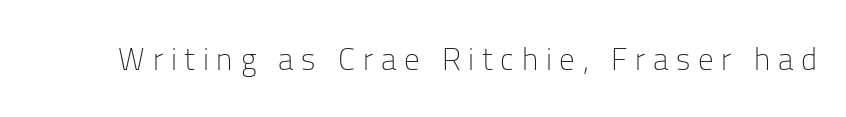
{"serif": "no", "italic": "no", "bold": "no", "weight": "light", "width": "normal", "stroke_contrast": "low", "x_height": "medium", "monospaced": "no", "underline": "no", "letter_spacing": "wide", "letter_spacing_em": 0.25, "glyph_px": 31}
